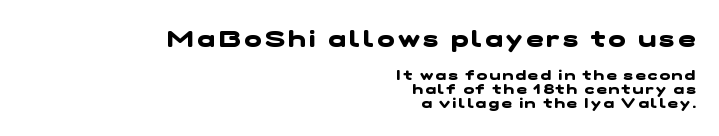
{"bold": "yes", "underline": "no", "align": "right", "line_spacing": "tight", "line_spacing_ratio": 1.01, "larger_block": "first", "size_ratio": 1.64, "glyph_px": 23}
